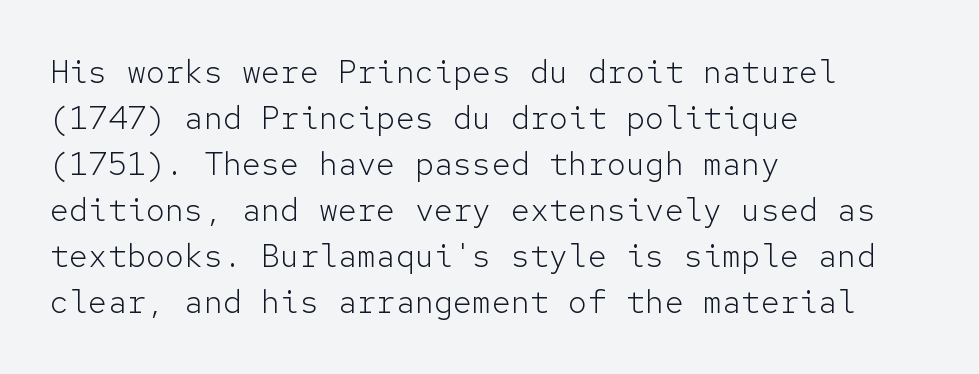
{"serif": "no", "italic": "no", "bold": "no", "weight": "light", "width": "normal", "stroke_contrast": "low", "x_height": "medium", "monospaced": "yes", "underline": "no", "align": "left", "line_spacing": "normal", "line_spacing_ratio": 1.44, "letter_spacing": "normal", "letter_spacing_em": 0.0, "glyph_px": 32}
